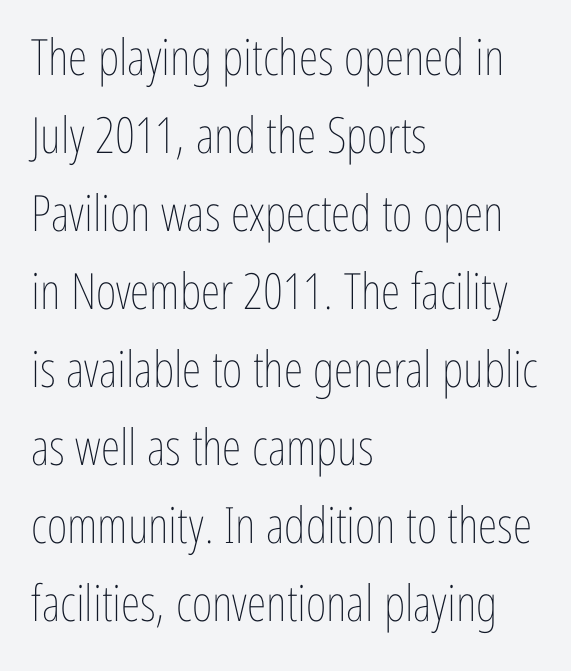
The image shows 50 px thin, condensed type, upright; set left-aligned, normal line spacing (1.56x), normal letter spacing, not underlined; low stroke contrast and a medium x-height.
